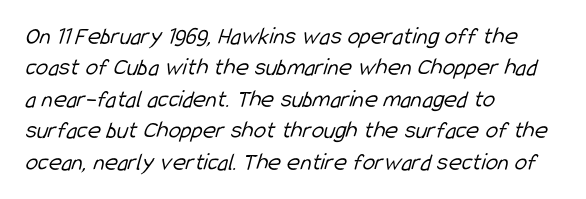
{"bold": "no", "underline": "no", "align": "left", "line_spacing": "normal", "line_spacing_ratio": 1.26, "letter_spacing": "normal", "letter_spacing_em": 0.0, "glyph_px": 25}
